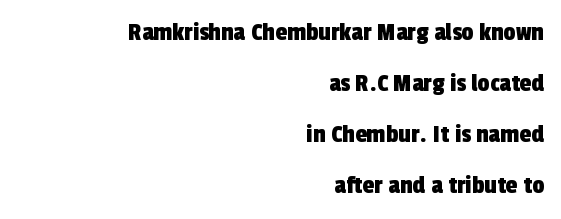
{"underline": "no", "align": "right", "line_spacing_ratio": 1.89, "letter_spacing": "normal", "letter_spacing_em": 0.0, "glyph_px": 27}
